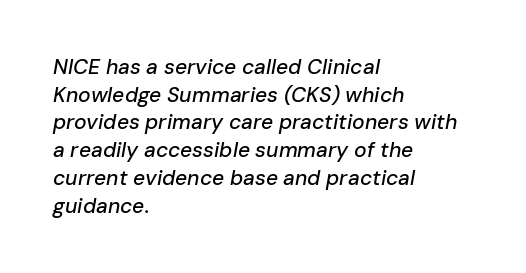
The image shows 21 px text type, italic (leaning right); set left-aligned, normal line spacing (1.32x), normal letter spacing, not underlined.
